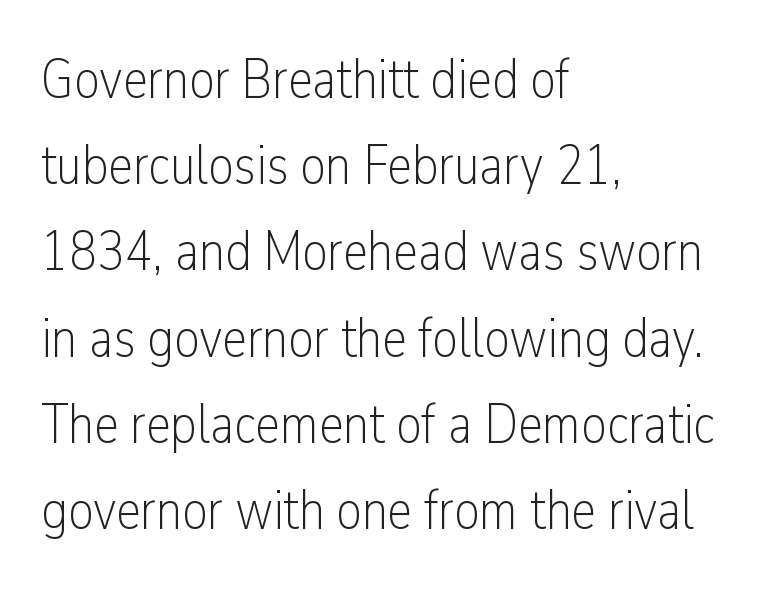
The image shows 56 px light, condensed sans-serif type, upright; set left-aligned, normal line spacing (1.54x), normal letter spacing, not underlined; low stroke contrast and a medium x-height.
